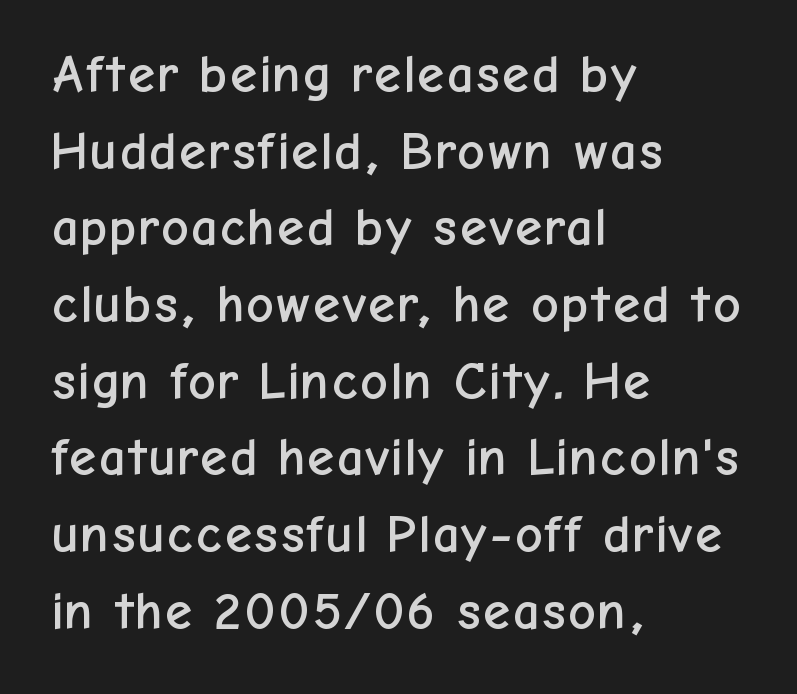
{"serif": "no", "italic": "no", "width": "normal", "stroke_contrast": "low", "x_height": "medium", "monospaced": "no", "underline": "no", "align": "left", "line_spacing": "normal", "line_spacing_ratio": 1.42, "letter_spacing": "normal", "letter_spacing_em": 0.0, "glyph_px": 54}
